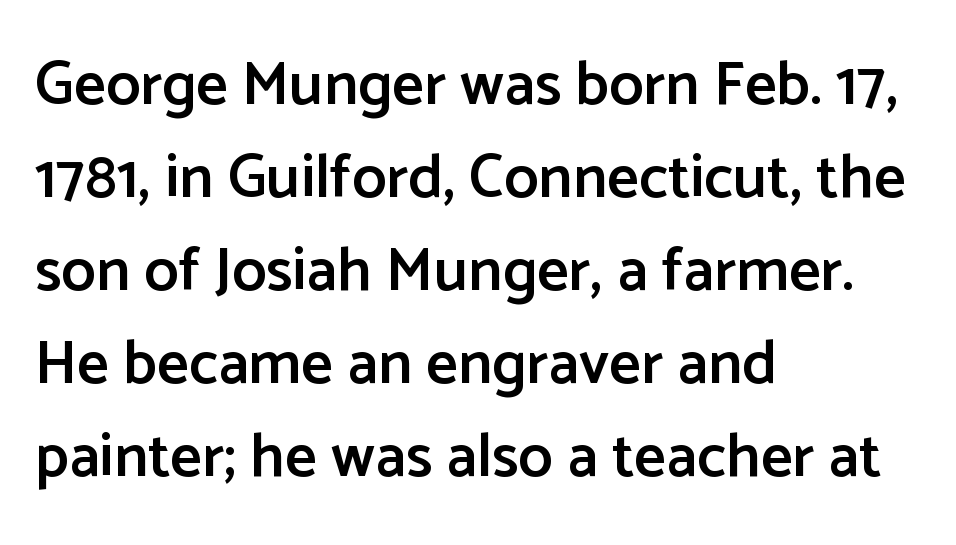
The image shows 62 px semibold sans-serif type, upright; set left-aligned, normal line spacing (1.5x), normal letter spacing, not underlined; low stroke contrast and a medium x-height.
